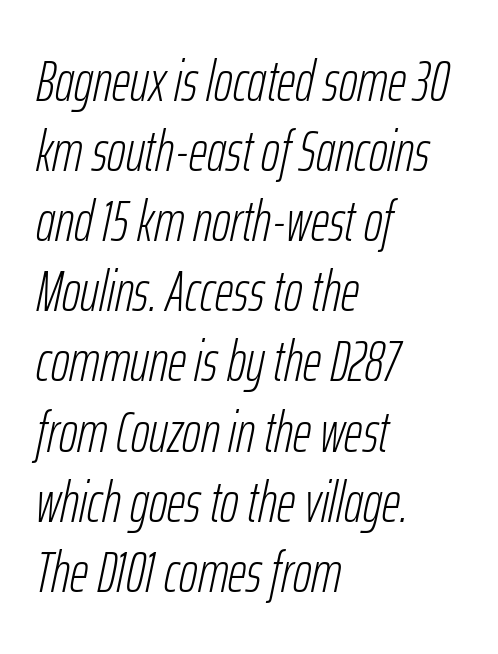
{"italic": "yes", "lean": "right", "slant_degrees": 12, "bold": "no", "weight": "light", "width": "condensed", "stroke_contrast": "low", "x_height": "medium", "monospaced": "no", "underline": "no", "align": "left", "line_spacing_ratio": 1.23, "letter_spacing": "normal", "letter_spacing_em": 0.0, "glyph_px": 57}
